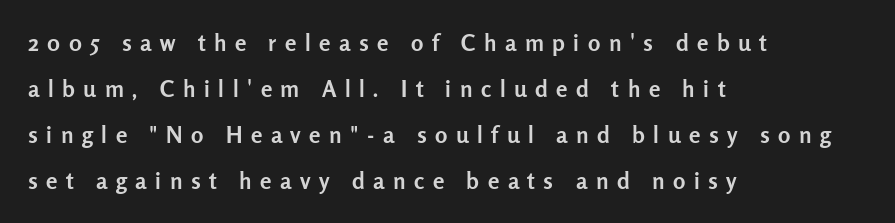
{"italic": "no", "bold": "yes", "underline": "no", "align": "left", "line_spacing": "loose", "line_spacing_ratio": 2.0, "letter_spacing": "wide", "letter_spacing_em": 0.37, "glyph_px": 23}
